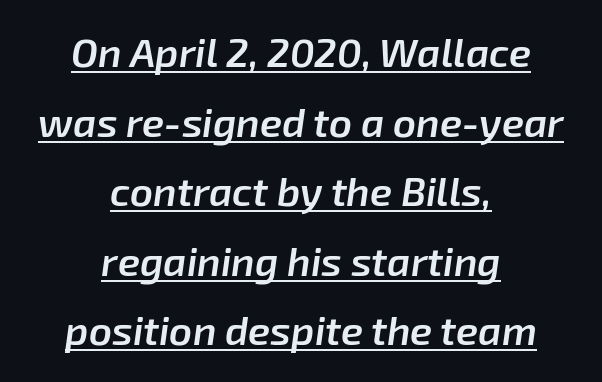
{"italic": "yes", "lean": "right", "slant_degrees": 8, "bold": "semi", "weight": "semibold", "width": "normal", "stroke_contrast": "low", "x_height": "medium", "monospaced": "no", "underline": "yes", "align": "center", "line_spacing_ratio": 1.74, "letter_spacing": "normal", "letter_spacing_em": 0.0, "glyph_px": 40}
